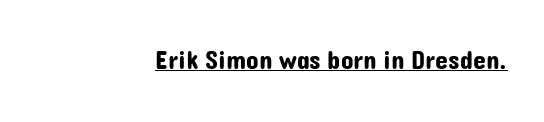
The image shows 26 px text type, upright; set right-aligned, normal letter spacing, underlined.
